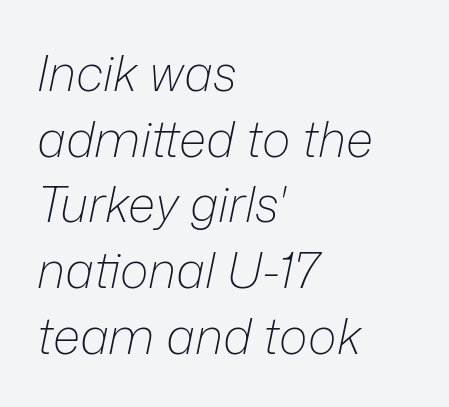
The image shows 49 px light type, italic (leaning right); set left-aligned, normal line spacing (1.34x), normal letter spacing, not underlined; low stroke contrast and a medium x-height.
